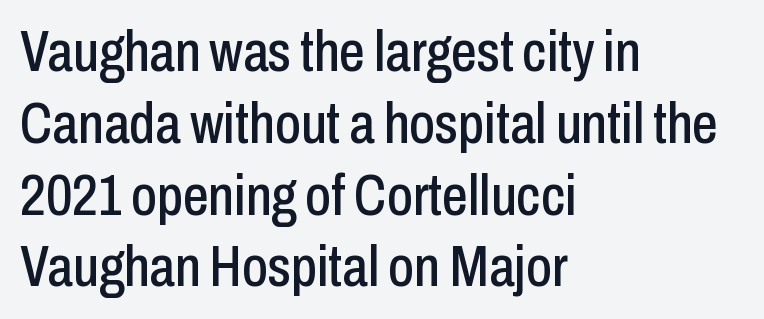
The image shows 57 px condensed sans-serif type, upright; set left-aligned, normal line spacing (1.26x), normal letter spacing, not underlined; low stroke contrast and a medium x-height.
